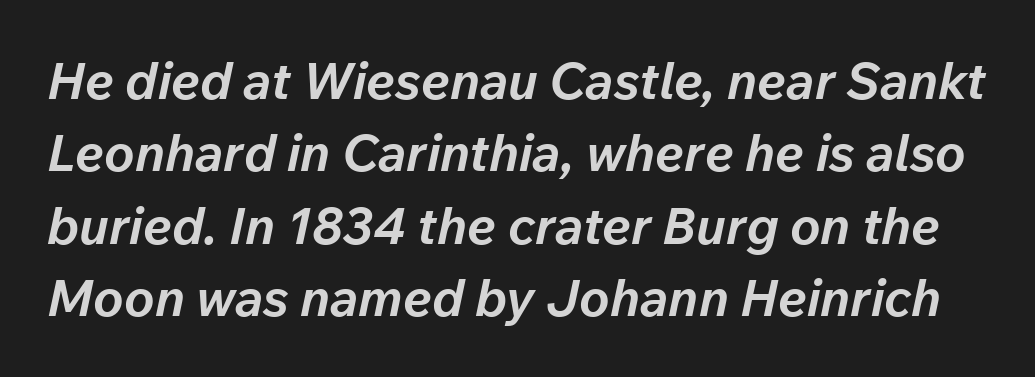
The image shows 51 px bold type, italic (leaning right); set normal line spacing (1.42x), normal letter spacing, not underlined; low stroke contrast and a medium x-height.
